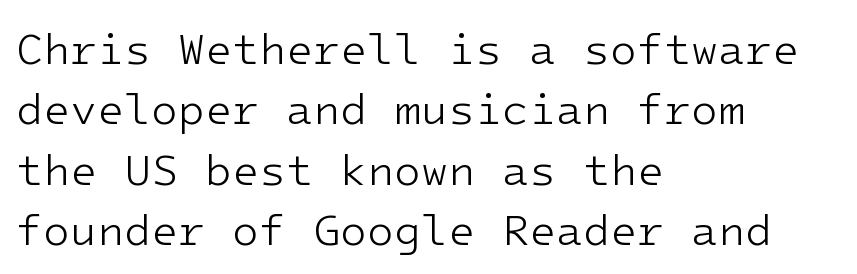
The image shows 44 px light sans-serif type, upright, monospaced; set left-aligned, normal line spacing (1.37x), normal letter spacing, not underlined; low stroke contrast and a medium x-height.
